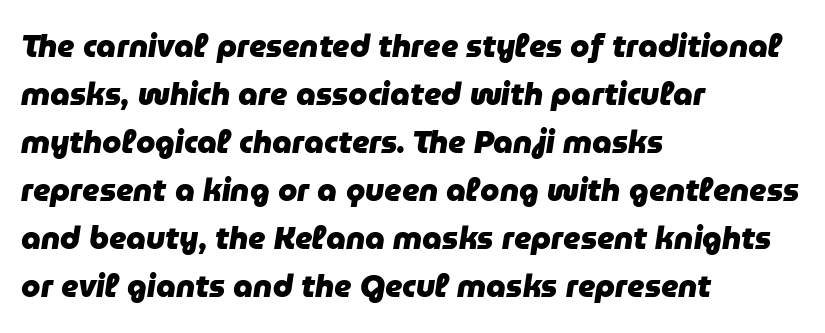
{"italic": "yes", "lean": "right", "slant_degrees": 9, "bold": "yes", "weight": "heavy", "width": "normal", "stroke_contrast": "low", "x_height": "medium", "monospaced": "no", "underline": "no", "align": "left", "line_spacing": "normal", "line_spacing_ratio": 1.55, "letter_spacing": "normal", "letter_spacing_em": 0.0, "glyph_px": 31}
